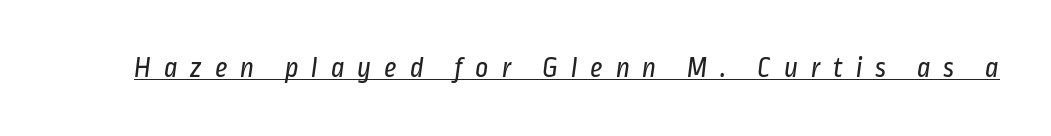
Q: Is the text bold? A: No.
Q: Is the typeface a serif or a sans-serif typeface? A: Sans-serif.
Q: Is the text underlined? A: Yes.
Q: Is the spacing between letters normal or unusually wide? A: Unusually wide.
Q: Width (condensed, normal, or wide)? A: Condensed.
Q: Stroke contrast? A: Low.
Q: x-height? A: Medium.
Q: Monospaced? A: No.
